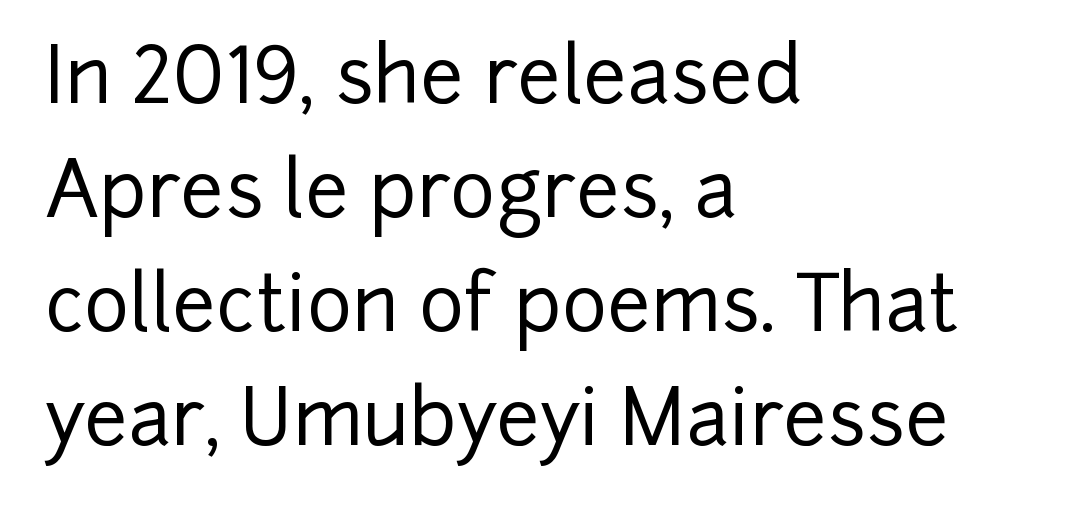
Every character sits straight up, as roman type does. Leading: standard. A classic flush-left, rag-right setting is used for this passage. No feet cap the strokes, marking this as sans-serif type. The letters sit at their default tracking, neither squeezed nor spread.
